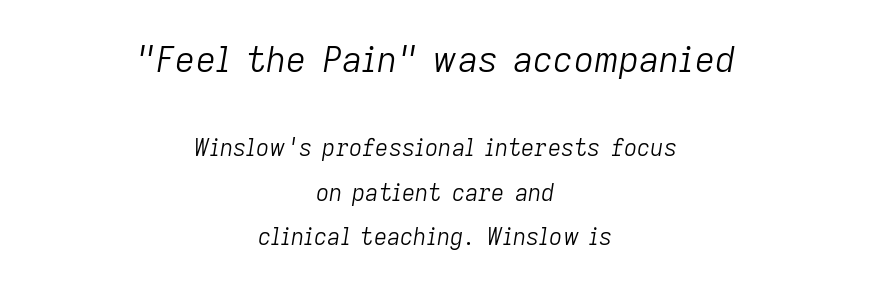
The image shows 35 px light type, italic (leaning right); set centered, loose line spacing (1.94x), normal letter spacing, not underlined; the first (top) block is 1.52x larger; low stroke contrast and a medium x-height.
